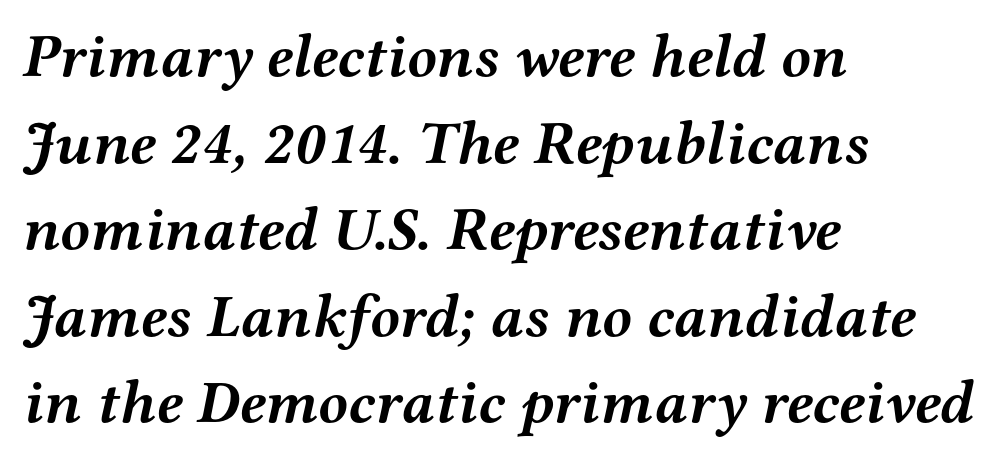
{"serif": "yes", "italic": "yes", "lean": "right", "slant_degrees": 12, "bold": "yes", "weight": "semibold", "width": "wide", "stroke_contrast": "medium", "x_height": "medium", "monospaced": "no", "underline": "no", "align": "left", "line_spacing": "normal", "line_spacing_ratio": 1.42, "letter_spacing": "normal", "letter_spacing_em": 0.0, "glyph_px": 61}
